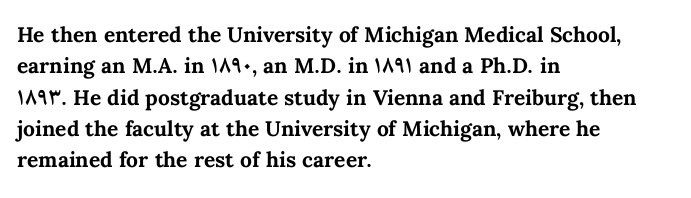
The passage shown is emphatically bold. The specimen reads as upright at a glance. Alignment: flush left. What stands out about the letter spacing? Nothing — it is the standard amount. The block of text has a typical density, with ordinary space between rows. The words here are not underlined.
